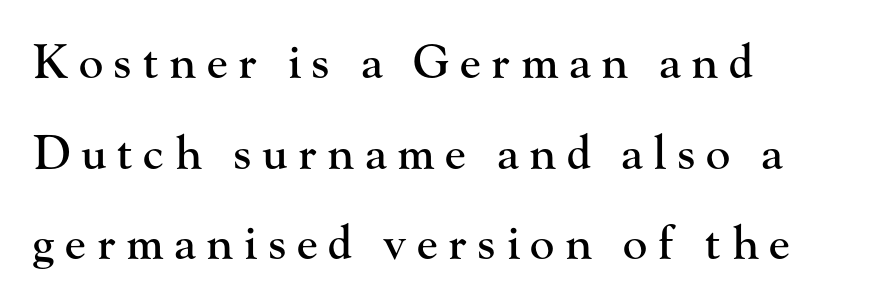
{"serif": "yes", "italic": "no", "width": "normal", "stroke_contrast": "high", "x_height": "small", "monospaced": "no", "underline": "no", "align": "left", "line_spacing": "loose", "line_spacing_ratio": 1.97, "letter_spacing": "wide", "letter_spacing_em": 0.23, "glyph_px": 46}
